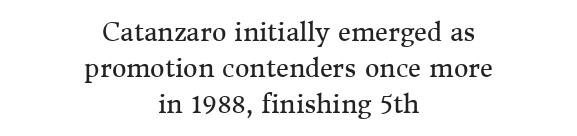
The image shows 25 px text type, upright; set centered, normal line spacing (1.44x), normal letter spacing, not underlined.
